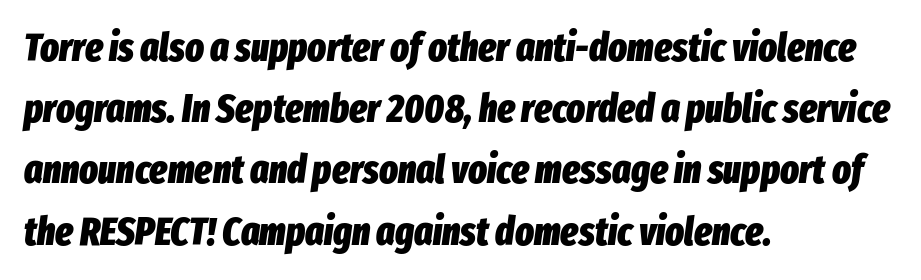
The image shows 39 px heavy, condensed type, italic (leaning right); set left-aligned, normal line spacing (1.57x), normal letter spacing, not underlined; low stroke contrast and a medium x-height.
